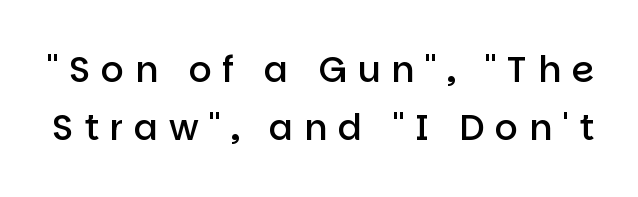
The image shows 36 px semibold sans-serif type, upright; set normal line spacing (1.61x), unusually wide letter spacing (+0.29 em), not underlined; low stroke contrast and a large x-height.
